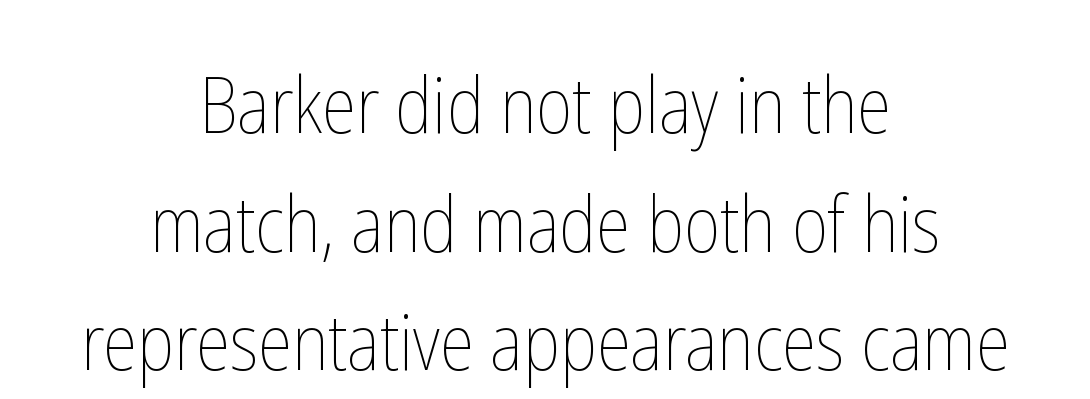
Q: Is the text bold? A: No.
Q: Is the text italic (slanted)? A: No, it is upright.
Q: Is the text underlined? A: No.
Q: How is the paragraph aligned? A: Centered.
Q: Is the spacing between letters normal or unusually wide? A: Normal.
Q: Is the spacing between lines tight, normal or loose? A: Normal.
Q: Width (condensed, normal, or wide)? A: Condensed.
Q: Stroke contrast? A: Low.
Q: x-height? A: Medium.
Q: Monospaced? A: No.
